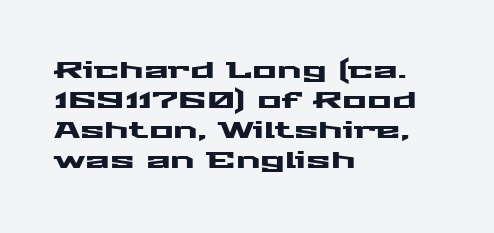
Q: Is the text italic (slanted)? A: No, it is upright.
Q: Is the text underlined? A: No.
Q: How is the paragraph aligned? A: Left-aligned.
Q: Is the spacing between letters normal or unusually wide? A: Normal.
Q: Is the spacing between lines tight, normal or loose? A: Normal.
